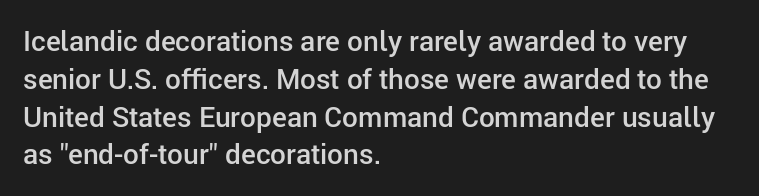
Q: Is the text bold? A: Semi-bold.
Q: Is the text italic (slanted)? A: No, it is upright.
Q: Is the typeface a serif or a sans-serif typeface? A: Sans-serif.
Q: Is the text underlined? A: No.
Q: How is the paragraph aligned? A: Left-aligned.
Q: Is the spacing between letters normal or unusually wide? A: Normal.
Q: Is the spacing between lines tight, normal or loose? A: Normal.
Q: Width (condensed, normal, or wide)? A: Normal.
Q: Stroke contrast? A: Low.
Q: x-height? A: Medium.
Q: Monospaced? A: No.
